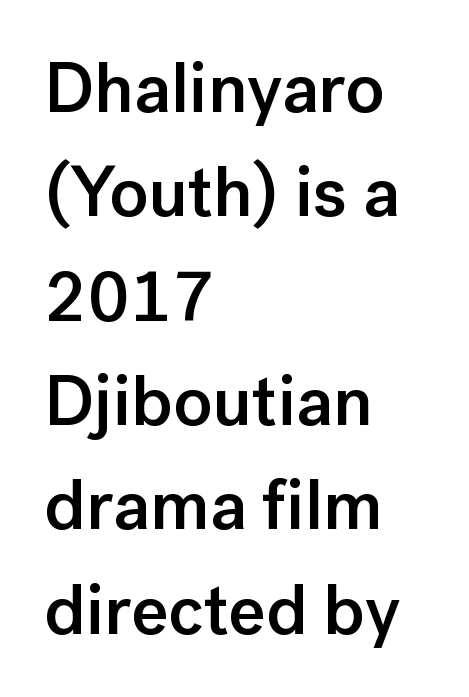
The image shows 71 px semibold sans-serif type, upright; set left-aligned, normal line spacing (1.47x), normal letter spacing, not underlined; low stroke contrast and a medium x-height.
